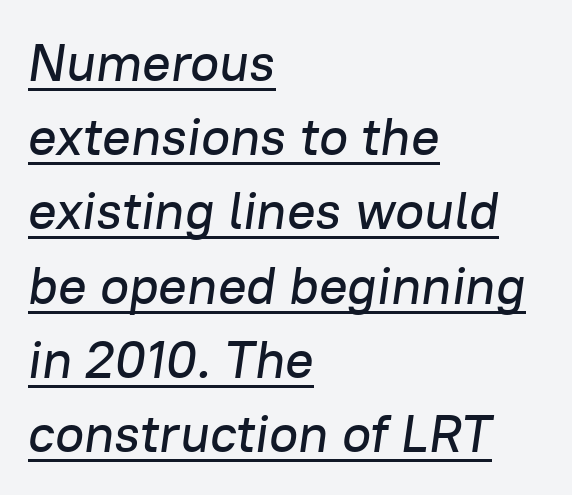
Q: Is the text italic (slanted)? A: Yes, it leans right by about 8 degrees.
Q: Is the text underlined? A: Yes.
Q: How is the paragraph aligned? A: Left-aligned.
Q: Is the spacing between letters normal or unusually wide? A: Normal.
Q: Is the spacing between lines tight, normal or loose? A: Normal.
Q: Width (condensed, normal, or wide)? A: Normal.
Q: Stroke contrast? A: Low.
Q: x-height? A: Medium.
Q: Monospaced? A: No.
